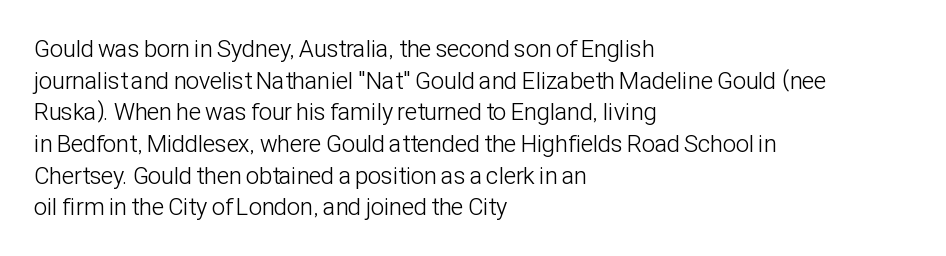
Leftover space on each line is placed entirely after the last word. The typesetting does not lean heavy: it is not bold. Honestly, the letter spacing is just normal — you wouldn't notice it. Underline: absent. If you drew a line through each stem, it would be perfectly vertical.
